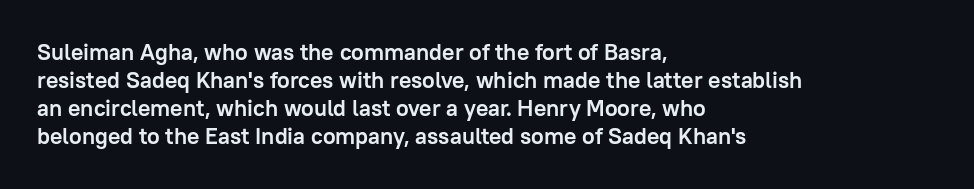
The image shows 23 px bold type, upright; set left-aligned, line spacing 1.22x, normal letter spacing, not underlined.
